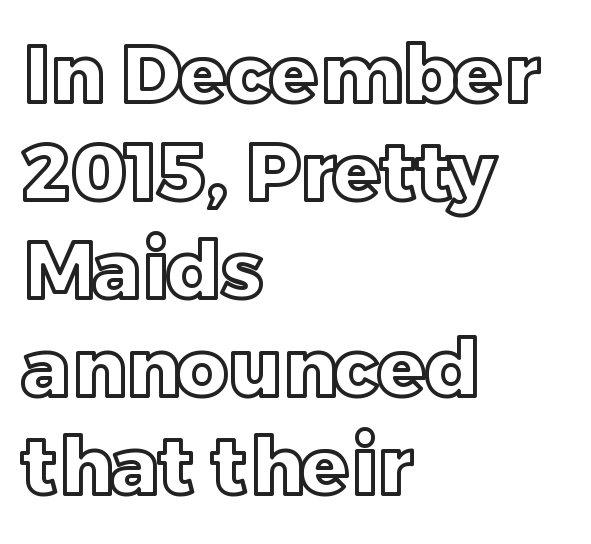
These lines are rendered in a variable-pitch font. Rule under the text: the space is simply empty. In CSS terms this would be text-align: left. Nothing unusual about the tracking: characters are spaced as the font intends.
